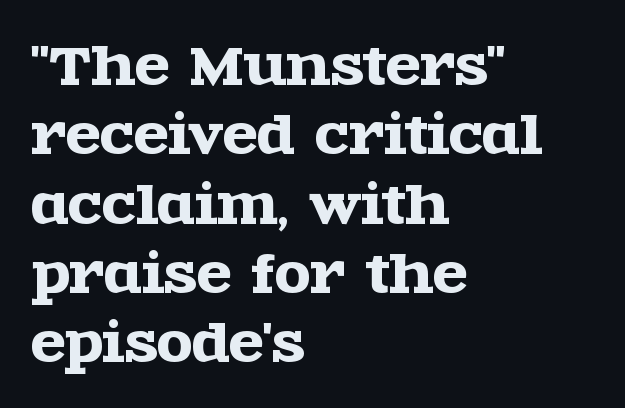
{"serif": "yes", "italic": "no", "width": "wide", "x_height": "large", "monospaced": "no", "underline": "no", "align": "left", "line_spacing": "normal", "line_spacing_ratio": 1.36, "letter_spacing": "normal", "letter_spacing_em": 0.0, "glyph_px": 51}
